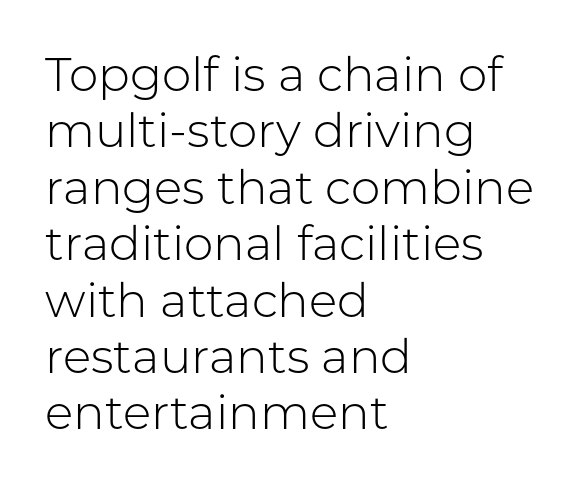
Q: Is the text bold? A: No.
Q: Is the text italic (slanted)? A: No, it is upright.
Q: Is the typeface a serif or a sans-serif typeface? A: Sans-serif.
Q: Is the text underlined? A: No.
Q: How is the paragraph aligned? A: Left-aligned.
Q: Is the spacing between letters normal or unusually wide? A: Normal.
Q: Width (condensed, normal, or wide)? A: Normal.
Q: Stroke contrast? A: Low.
Q: x-height? A: Medium.
Q: Monospaced? A: No.
